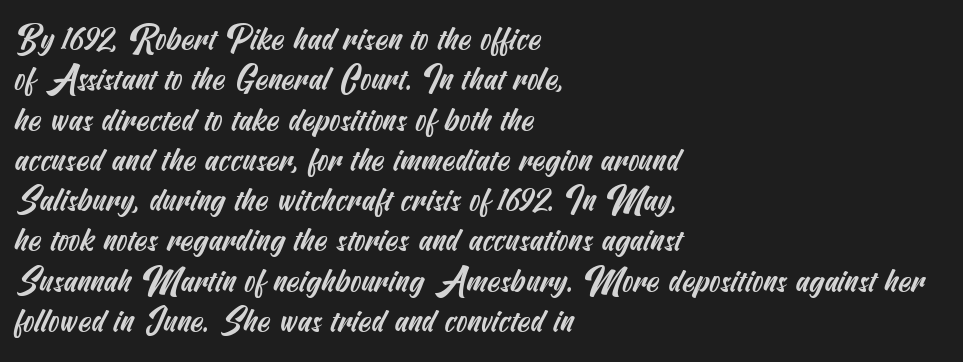
The image shows 33 px condensed sans-serif type; set left-aligned, line spacing 1.22x, normal letter spacing, not underlined; medium stroke contrast and a small x-height.
